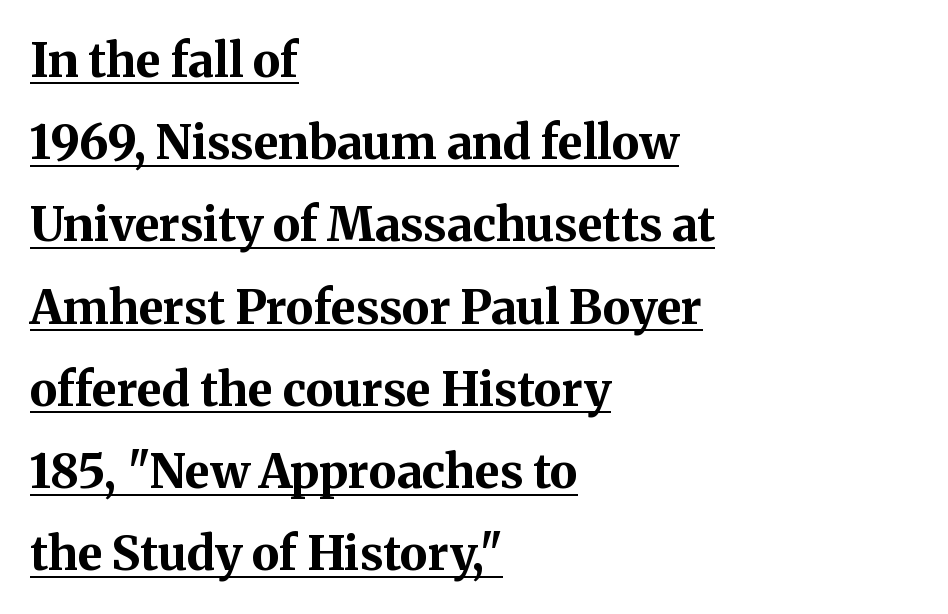
{"serif": "yes", "italic": "no", "bold": "yes", "weight": "bold", "width": "normal", "stroke_contrast": "medium", "x_height": "medium", "monospaced": "no", "underline": "yes", "align": "left", "line_spacing_ratio": 1.75, "letter_spacing": "normal", "letter_spacing_em": 0.0, "glyph_px": 47}
